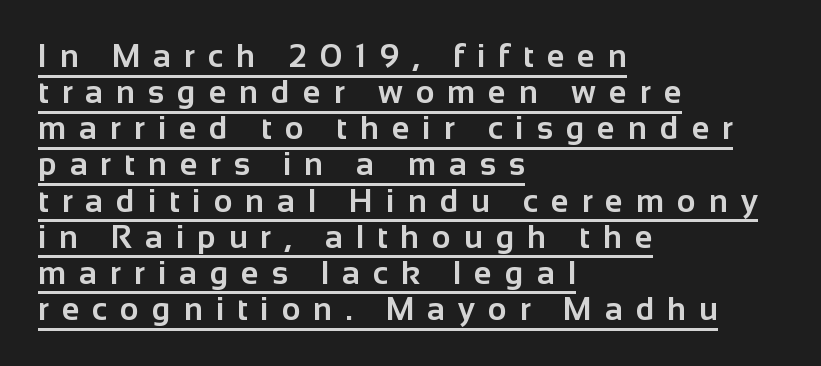
{"serif": "no", "italic": "no", "bold": "yes", "weight": "bold", "width": "normal", "stroke_contrast": "low", "x_height": "medium", "monospaced": "no", "underline": "yes", "align": "left", "line_spacing": "tight", "line_spacing_ratio": 1.13, "letter_spacing": "wide", "letter_spacing_em": 0.41, "glyph_px": 32}
